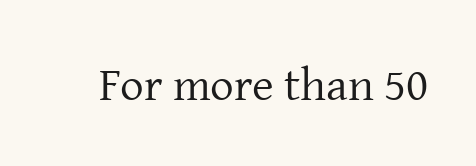
Upright lettering throughout. A light-to-regular cut is what we see here. Beneath every word, the page is bare. The letterforms sit shoulder to shoulder at normal distance.
